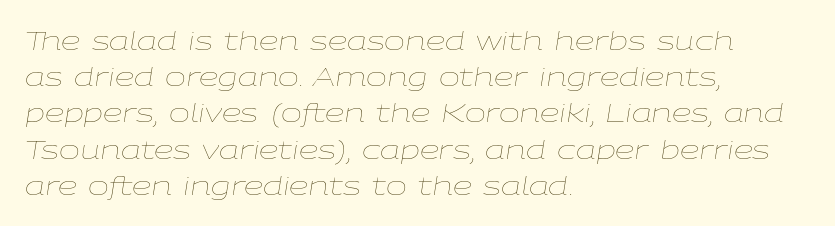
Q: Is the text bold? A: No.
Q: Is the text italic (slanted)? A: Yes, it leans right by about 9 degrees.
Q: Is the text underlined? A: No.
Q: How is the paragraph aligned? A: Left-aligned.
Q: Is the spacing between letters normal or unusually wide? A: Normal.
Q: Is the spacing between lines tight, normal or loose? A: Normal.
